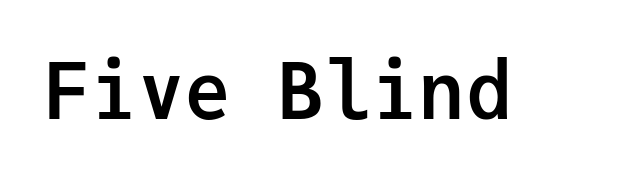
Q: Is the text bold? A: Yes.
Q: Is the text italic (slanted)? A: No, it is upright.
Q: Is the typeface a serif or a sans-serif typeface? A: Sans-serif.
Q: Is the text underlined? A: No.
Q: Is the spacing between letters normal or unusually wide? A: Normal.
Q: Width (condensed, normal, or wide)? A: Normal.
Q: Stroke contrast? A: Low.
Q: x-height? A: Medium.
Q: Monospaced? A: Yes.
